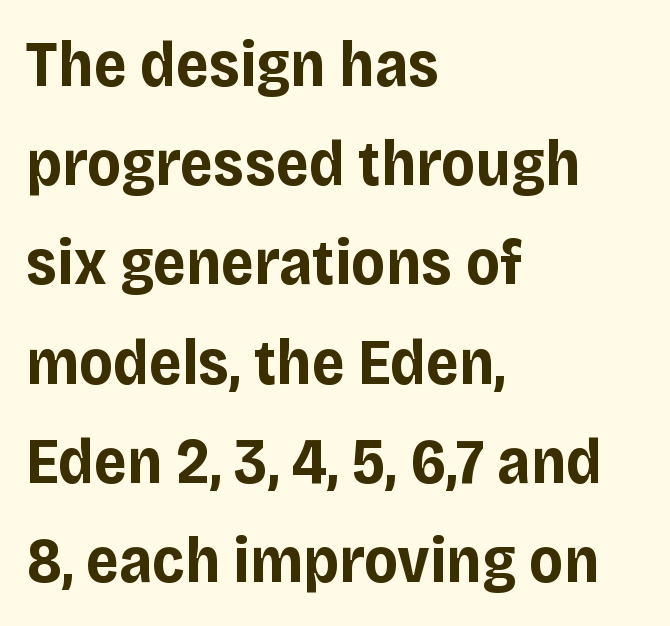
The rendering uses a bold face; every stroke is thick and dark. Notice how the passage keeps a crisp vertical edge on the left only. Interline gaps are of average width in this sample. The area under the type is left untouched. Check where the strokes stop: nothing finishes them off — pure sans. In terms of letterspacing, this is plain default setting.
